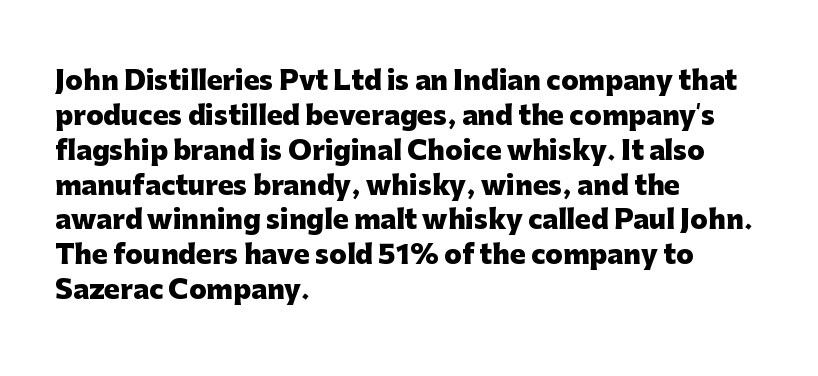
The image shows 26 px bold type, upright; set left-aligned, normal line spacing (1.34x), normal letter spacing, not underlined.
